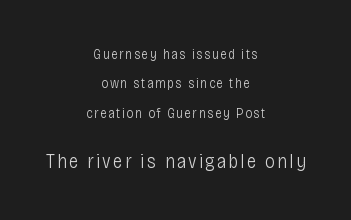
Each new line begins a long way beneath the previous one. Underlining? Definitely not there. The paragraph shown floats in the horizontal middle. The axis of the letterforms is exactly vertical. Block two is the big one; block one sits smaller above it. The font is comparable to plain body text, perhaps lighter.
